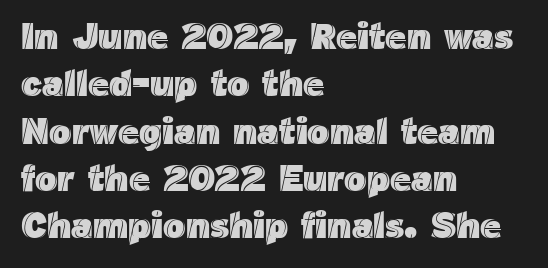
The image shows 37 px text type, upright; set left-aligned, normal line spacing (1.28x), normal letter spacing, not underlined; a medium x-height.
